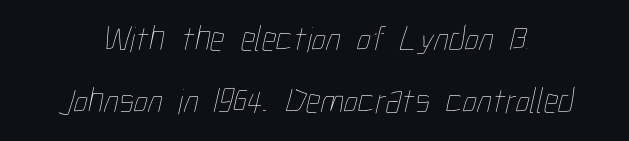
Q: Is the text bold? A: No.
Q: Is the text underlined? A: No.
Q: Is the spacing between letters normal or unusually wide? A: Normal.
Q: Width (condensed, normal, or wide)? A: Condensed.
Q: Stroke contrast? A: Low.
Q: x-height? A: Medium.
Q: Monospaced? A: No.
